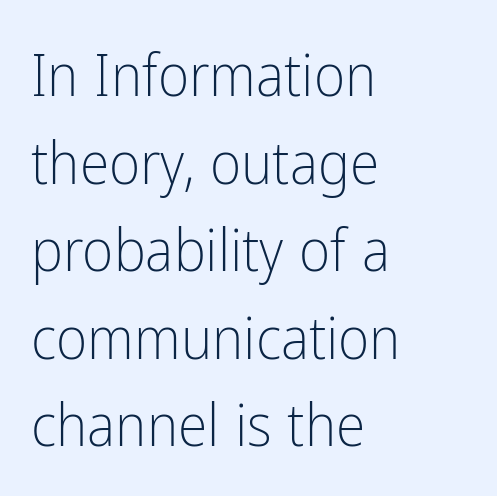
{"serif": "no", "italic": "no", "bold": "no", "weight": "light", "width": "condensed", "stroke_contrast": "low", "x_height": "medium", "monospaced": "no", "underline": "no", "align": "left", "line_spacing": "normal", "line_spacing_ratio": 1.46, "letter_spacing": "normal", "letter_spacing_em": 0.0, "glyph_px": 60}
